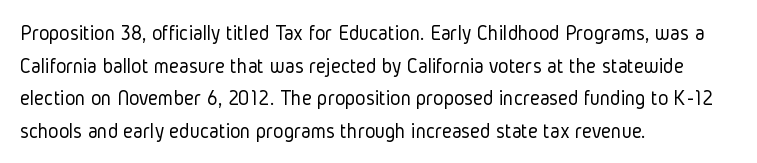
The image shows 22 px text type, upright; set left-aligned, normal line spacing (1.48x), normal letter spacing, not underlined.
